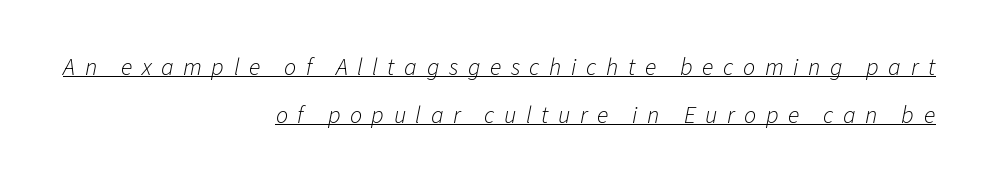
{"italic": "yes", "lean": "right", "slant_degrees": 11, "bold": "no", "underline": "yes", "align": "right", "line_spacing": "loose", "line_spacing_ratio": 2.0, "letter_spacing": "wide", "letter_spacing_em": 0.4, "glyph_px": 24}
